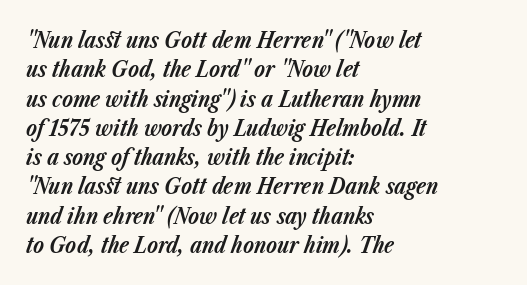
{"italic": "yes", "lean": "right", "slant_degrees": 23, "bold": "yes", "underline": "no", "align": "left", "line_spacing": "normal", "line_spacing_ratio": 1.33, "letter_spacing": "normal", "letter_spacing_em": 0.0, "glyph_px": 22}
